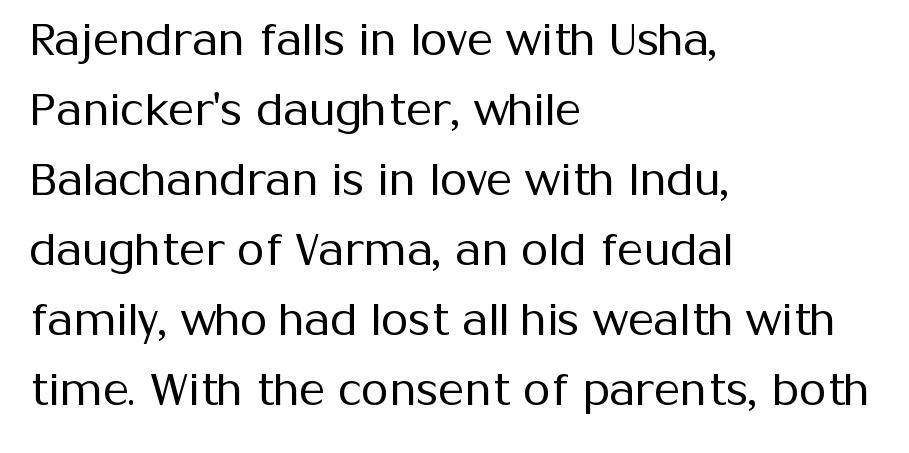
The image shows 44 px regular-weight sans-serif type, upright; set left-aligned, normal line spacing (1.59x), normal letter spacing, not underlined; medium stroke contrast and a medium x-height.
